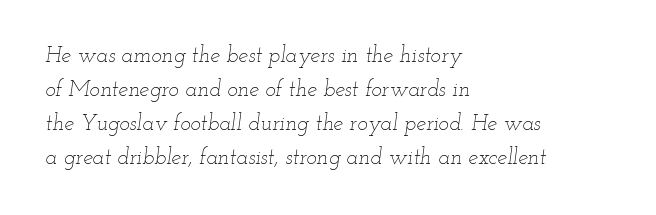
{"italic": "yes", "lean": "right", "slant_degrees": 12, "bold": "no", "underline": "no", "align": "left", "line_spacing": "normal", "line_spacing_ratio": 1.54, "letter_spacing": "normal", "letter_spacing_em": 0.0, "glyph_px": 22}
